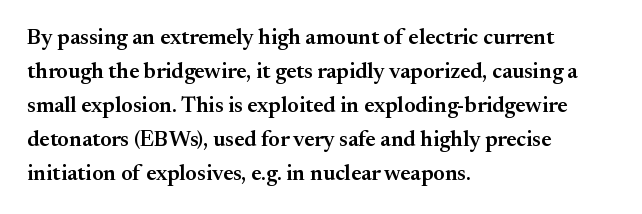
The image shows 22 px text type, upright; set left-aligned, normal line spacing (1.55x), normal letter spacing, not underlined.
